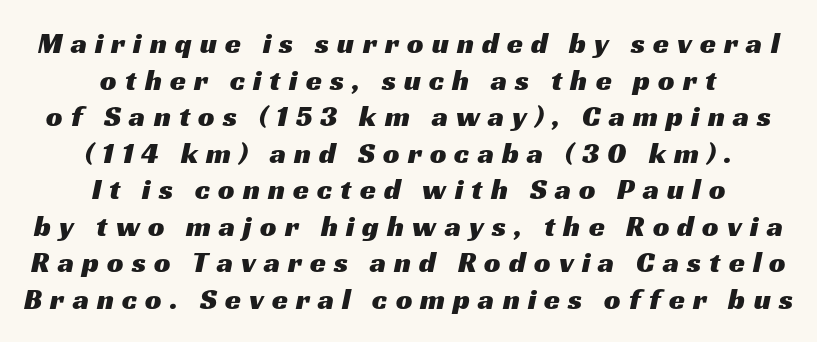
Q: Is the typeface a serif or a sans-serif typeface? A: Sans-serif.
Q: Is the text underlined? A: No.
Q: How is the paragraph aligned? A: Centered.
Q: Is the spacing between letters normal or unusually wide? A: Unusually wide.
Q: Is the spacing between lines tight, normal or loose? A: Normal.
Q: Width (condensed, normal, or wide)? A: Wide.
Q: Stroke contrast? A: Medium.
Q: x-height? A: Medium.
Q: Monospaced? A: No.
